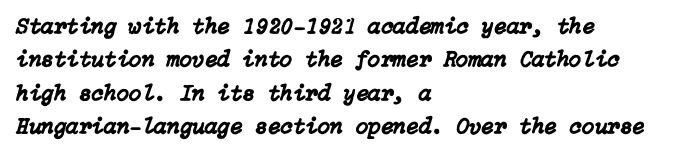
The image shows 23 px text type, italic (leaning right); set left-aligned, normal line spacing (1.45x), normal letter spacing, not underlined.
